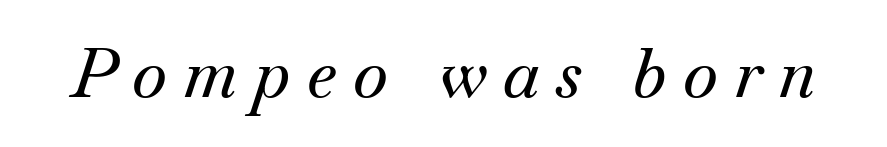
The face used here is proportionally spaced, like ordinary book or web type. A typesetter would mark this as italic. Between one letter and the next there's a generous, obvious gap. The face used here is seriffed, in the tradition of book romans.
